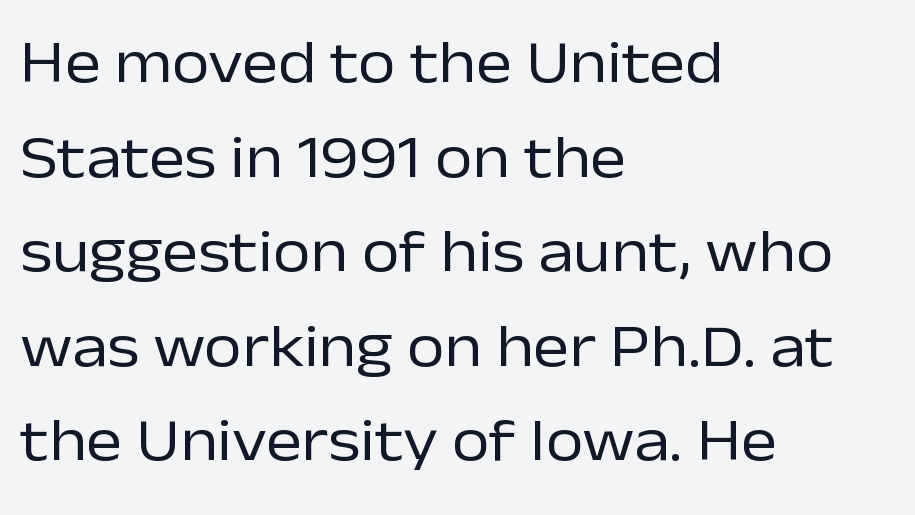
Stems here are at most as thick as an everyday book face. The typesetter chose a ragged-right arrangement here. Ascenders rise straight up at ninety degrees. Nobody touched the tracking dial on this one. A typesetter would call this proportional, since set widths differ per character.
